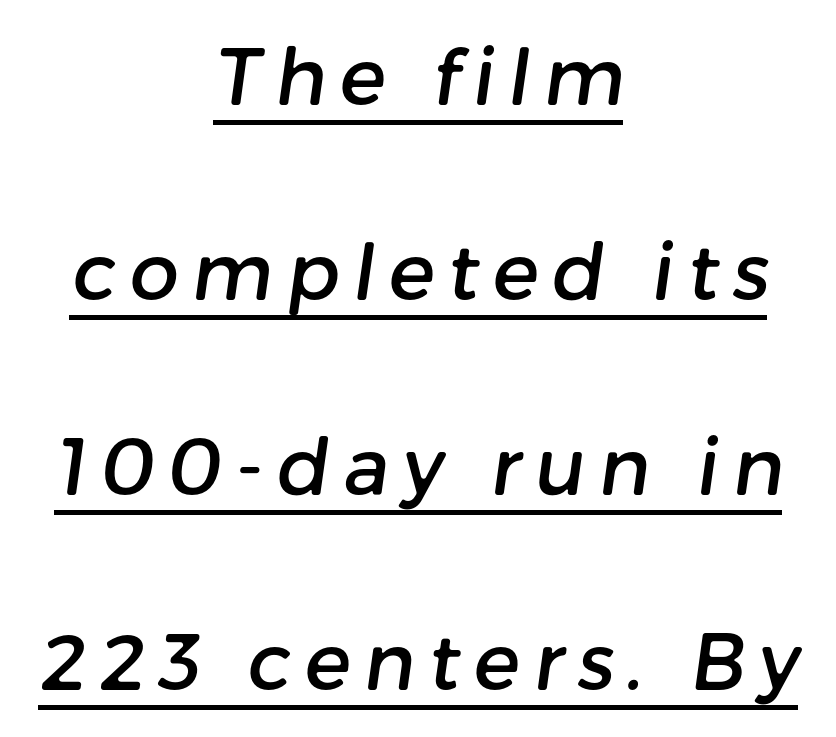
The image shows 78 px sans-serif type; set centered, loose line spacing (2.5x), underlined; low stroke contrast and a medium x-height.
